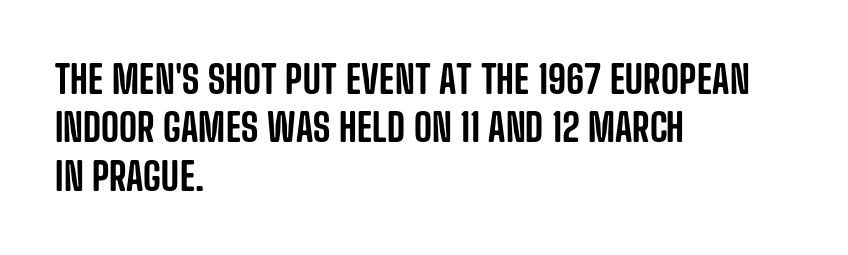
The strip under each line holds only bare page. Ordinary non-slanted type is in use. Looks like regular typesetting: each glyph gets only the width it needs. These lines keep a tight, regular rhythm from letter to letter.
